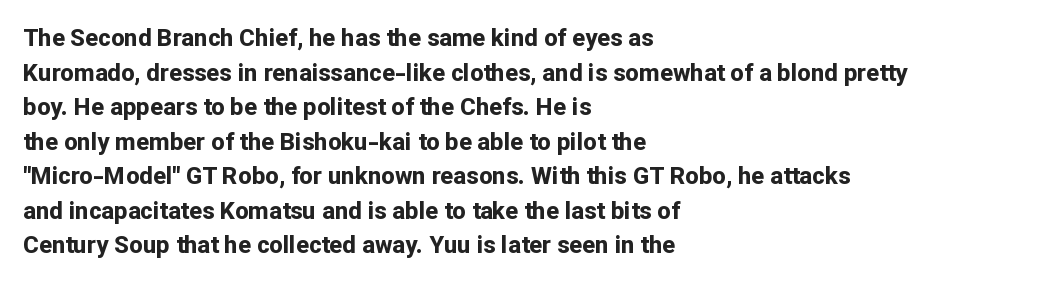
Rule under the text: the space is simply empty. Nothing unusual about the tracking: characters are spaced as the font intends. Leading: standard. This sample uses an upright cut, with every glyph sitting square on the baseline. Set as a true bold cut, around the 700 mark. Line beginnings align vertically; line endings do not.
